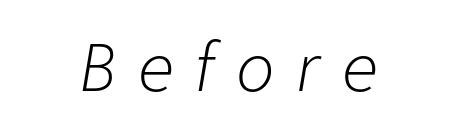
Q: Is the text bold? A: No.
Q: Is the text italic (slanted)? A: Yes, it leans right by about 9 degrees.
Q: Is the text underlined? A: No.
Q: How is the paragraph aligned? A: Centered.
Q: Is the spacing between letters normal or unusually wide? A: Unusually wide.
Q: Width (condensed, normal, or wide)? A: Normal.
Q: Stroke contrast? A: Low.
Q: x-height? A: Medium.
Q: Monospaced? A: No.
